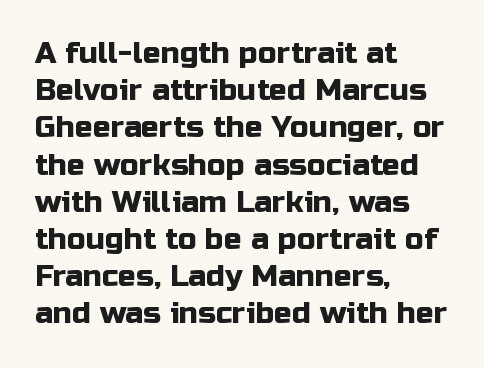
Honestly, the letter spacing is just normal — you wouldn't notice it. Check the space under the baseline: it is left empty. Grotesque or geometric, the face here clearly has no serifs. Note the varied advance widths — an 'i' is clearly narrower than an 'm'. This sample is left-justified, so line endings fall wherever the words run out. Posture: straight, roman, zero tilt.
